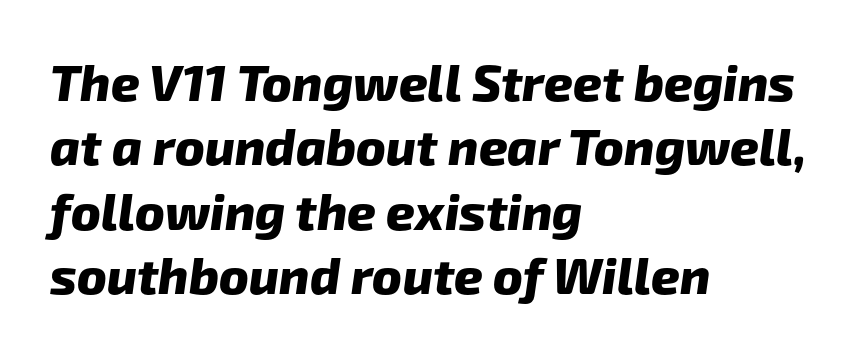
The image shows 50 px heavy sans-serif type; set left-aligned, normal line spacing (1.29x), normal letter spacing, not underlined; low stroke contrast and a medium x-height.
